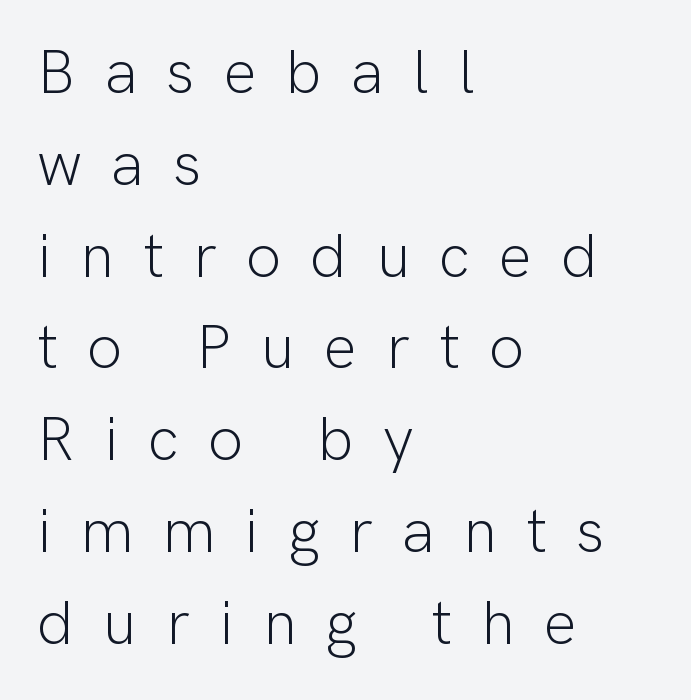
The vertical gap from one line to the next is medium. Posture: straight, roman, zero tilt. Looks like regular typesetting: each glyph gets only the width it needs. Line starts are locked; line ends wander. Only glyphs here, with clear space below each row.
